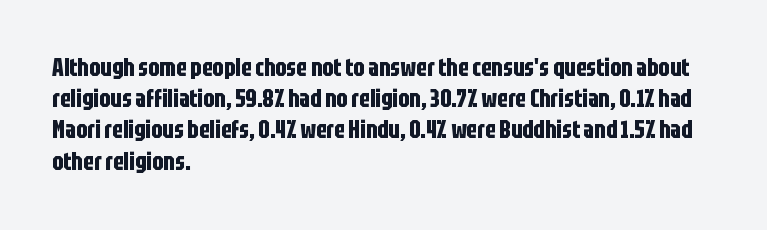
The image shows 24 px bold type, upright; set left-aligned, normal line spacing (1.3x), normal letter spacing, not underlined.
